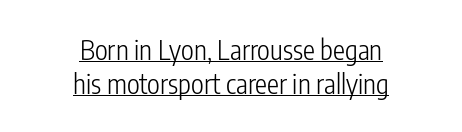
The image shows 27 px text type, upright; set centered, normal line spacing (1.25x), normal letter spacing, underlined.
